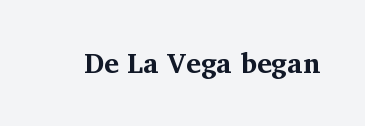
Q: Is the text bold? A: Yes.
Q: Is the text italic (slanted)? A: No, it is upright.
Q: Is the typeface a serif or a sans-serif typeface? A: Serif.
Q: Is the text underlined? A: No.
Q: Is the spacing between letters normal or unusually wide? A: Normal.
Q: Width (condensed, normal, or wide)? A: Normal.
Q: Stroke contrast? A: Medium.
Q: x-height? A: Medium.
Q: Monospaced? A: No.
